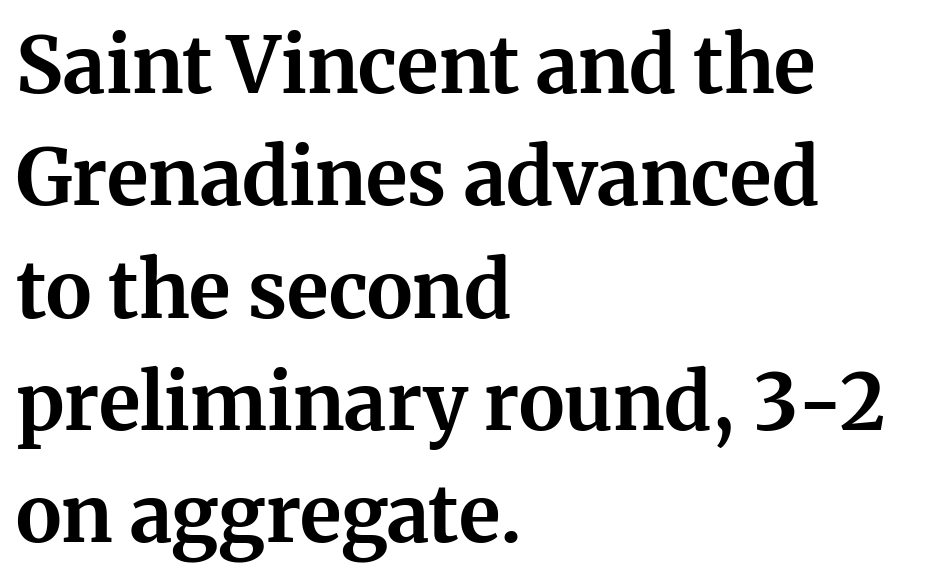
Q: Is the text bold? A: Yes.
Q: Is the text italic (slanted)? A: No, it is upright.
Q: Is the typeface a serif or a sans-serif typeface? A: Serif.
Q: Is the text underlined? A: No.
Q: How is the paragraph aligned? A: Left-aligned.
Q: Is the spacing between letters normal or unusually wide? A: Normal.
Q: Is the spacing between lines tight, normal or loose? A: Normal.
Q: Width (condensed, normal, or wide)? A: Normal.
Q: Stroke contrast? A: Medium.
Q: x-height? A: Medium.
Q: Monospaced? A: No.
